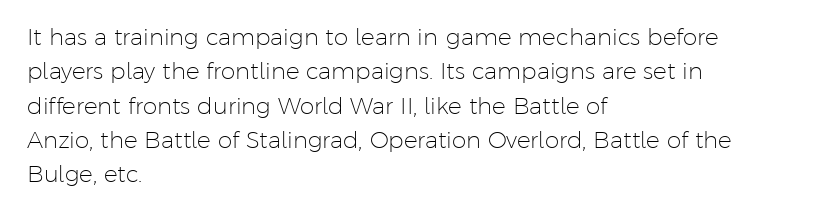
Q: Is the text bold? A: No.
Q: Is the text italic (slanted)? A: No, it is upright.
Q: Is the text underlined? A: No.
Q: How is the paragraph aligned? A: Left-aligned.
Q: Is the spacing between letters normal or unusually wide? A: Normal.
Q: Is the spacing between lines tight, normal or loose? A: Normal.
